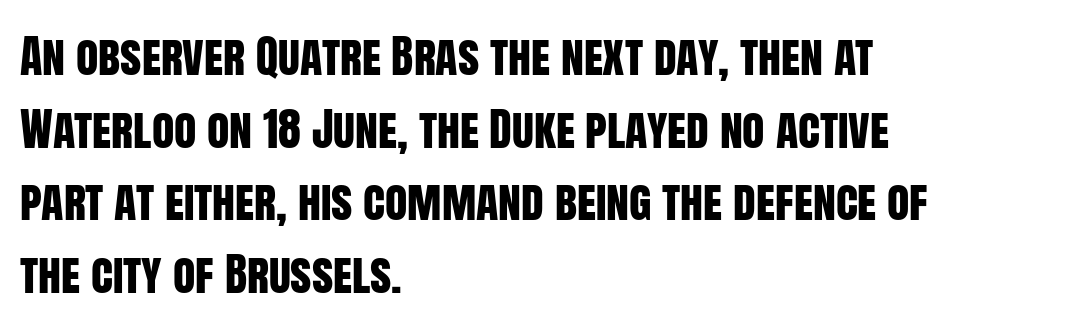
{"serif": "no", "italic": "no", "width": "condensed", "stroke_contrast": "low", "x_height": "large", "monospaced": "no", "underline": "no", "align": "left", "line_spacing": "normal", "line_spacing_ratio": 1.58, "letter_spacing": "normal", "letter_spacing_em": 0.0, "glyph_px": 46}
